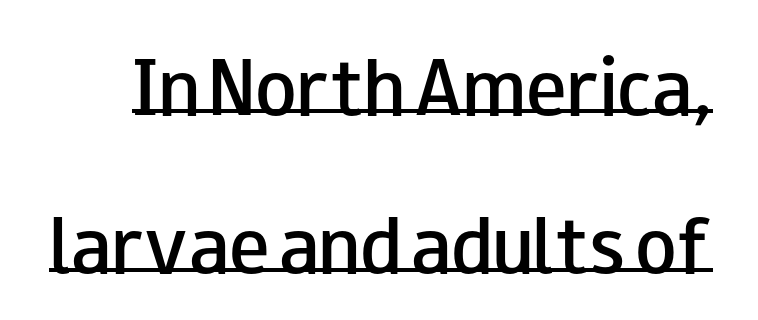
Italic? Not at all — the glyphs are vertical. The words here are underlined. These lines stand farther apart than default settings would place them. These lines are rendered in a variable-pitch font. Between one letter and the next there's only the usual sliver of space.
